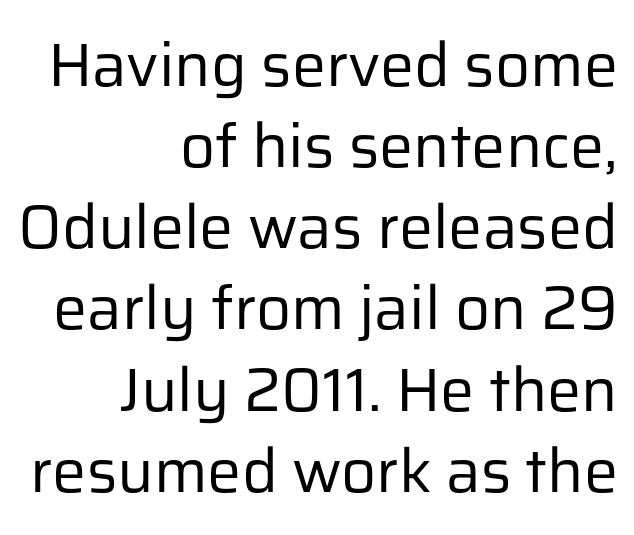
{"serif": "no", "italic": "no", "bold": "no", "weight": "regular", "width": "normal", "stroke_contrast": "low", "x_height": "medium", "monospaced": "no", "underline": "no", "align": "right", "line_spacing": "normal", "line_spacing_ratio": 1.33, "letter_spacing": "normal", "letter_spacing_em": 0.0, "glyph_px": 61}
